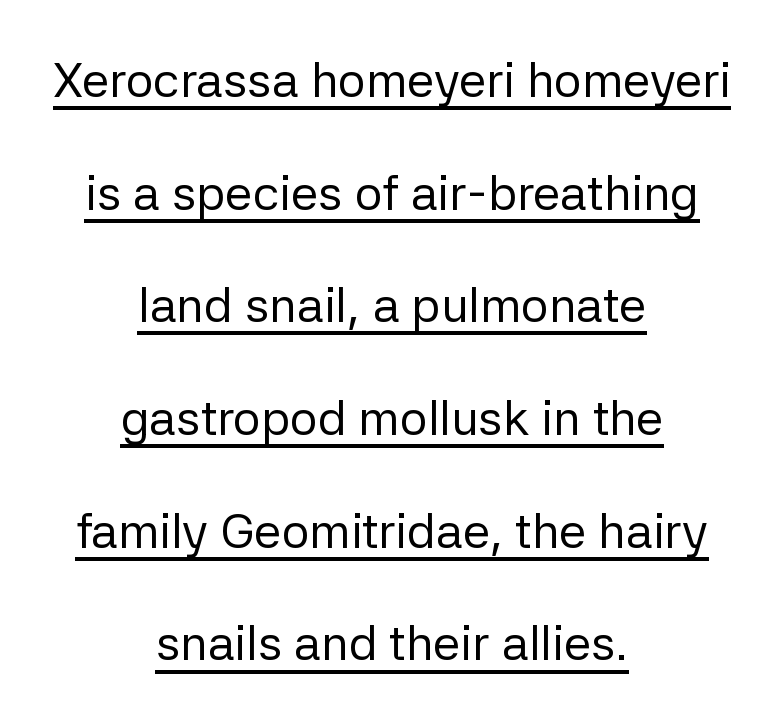
{"serif": "no", "italic": "no", "bold": "no", "weight": "regular", "width": "normal", "stroke_contrast": "low", "x_height": "medium", "monospaced": "no", "underline": "yes", "align": "center", "line_spacing": "loose", "line_spacing_ratio": 2.3, "letter_spacing": "normal", "letter_spacing_em": 0.0, "glyph_px": 49}
